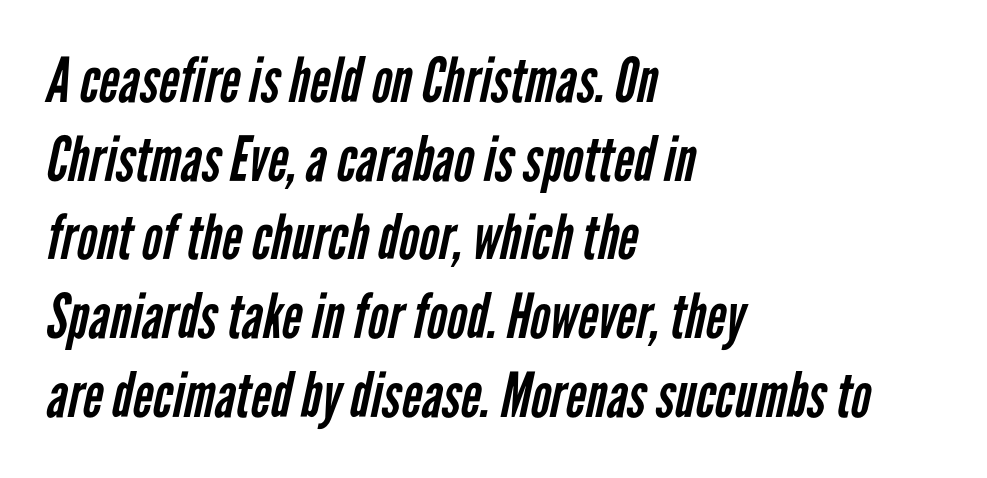
{"serif": "no", "bold": "no", "weight": "regular", "width": "condensed", "stroke_contrast": "low", "x_height": "medium", "monospaced": "no", "underline": "no", "align": "left", "line_spacing": "normal", "line_spacing_ratio": 1.27, "letter_spacing": "normal", "letter_spacing_em": 0.0, "glyph_px": 62}
